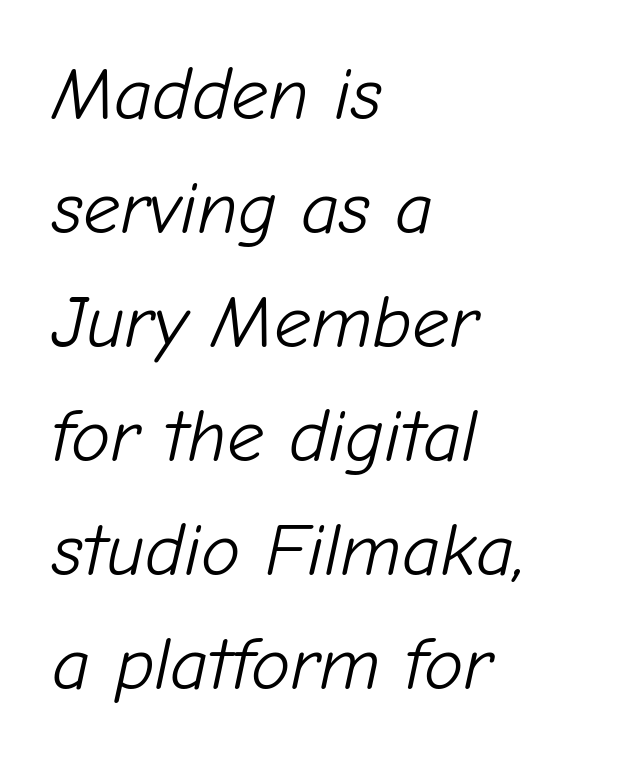
{"italic": "yes", "lean": "right", "slant_degrees": 12, "bold": "no", "weight": "light", "width": "normal", "stroke_contrast": "low", "x_height": "medium", "monospaced": "no", "underline": "no", "align": "left", "line_spacing": "normal", "line_spacing_ratio": 1.54, "letter_spacing": "normal", "letter_spacing_em": 0.0, "glyph_px": 74}
